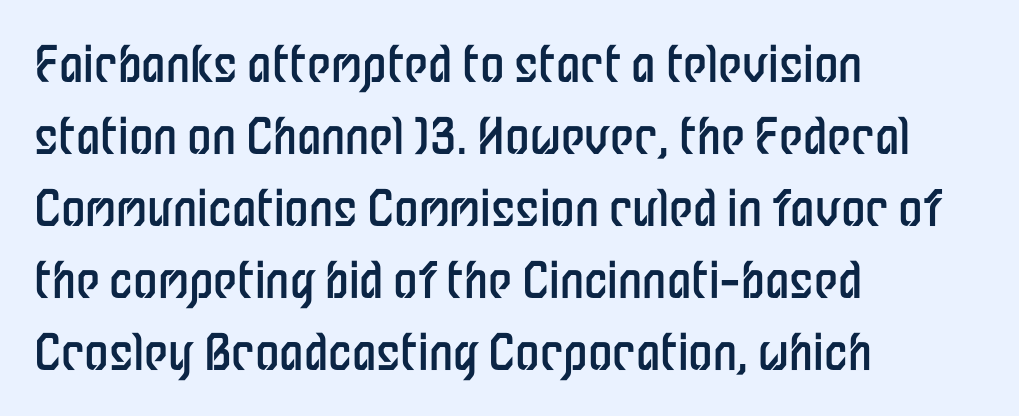
Q: Is the text bold? A: No.
Q: Is the text italic (slanted)? A: No, it is upright.
Q: Is the typeface a serif or a sans-serif typeface? A: Sans-serif.
Q: Is the text underlined? A: No.
Q: How is the paragraph aligned? A: Left-aligned.
Q: Is the spacing between letters normal or unusually wide? A: Normal.
Q: Is the spacing between lines tight, normal or loose? A: Normal.
Q: Width (condensed, normal, or wide)? A: Condensed.
Q: Stroke contrast? A: Low.
Q: x-height? A: Medium.
Q: Monospaced? A: No.
